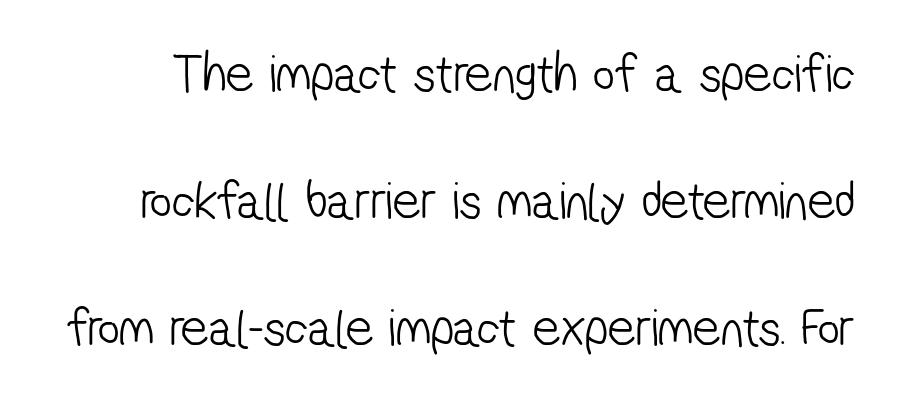
The image shows 54 px light, condensed sans-serif type; set loose line spacing (2.35x), normal letter spacing, not underlined; low stroke contrast and a medium x-height.
